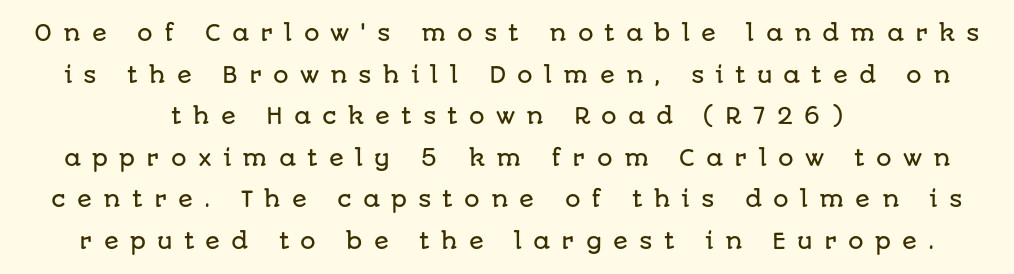
Q: Is the text italic (slanted)? A: No, it is upright.
Q: Is the text underlined? A: No.
Q: How is the paragraph aligned? A: Centered.
Q: Is the spacing between letters normal or unusually wide? A: Unusually wide.
